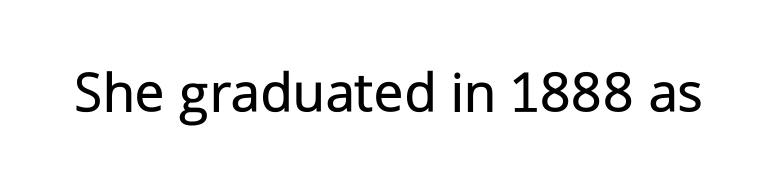
{"serif": "no", "italic": "no", "bold": "no", "weight": "regular", "width": "normal", "stroke_contrast": "low", "x_height": "medium", "monospaced": "no", "underline": "no", "letter_spacing": "normal", "letter_spacing_em": 0.0, "glyph_px": 61}
